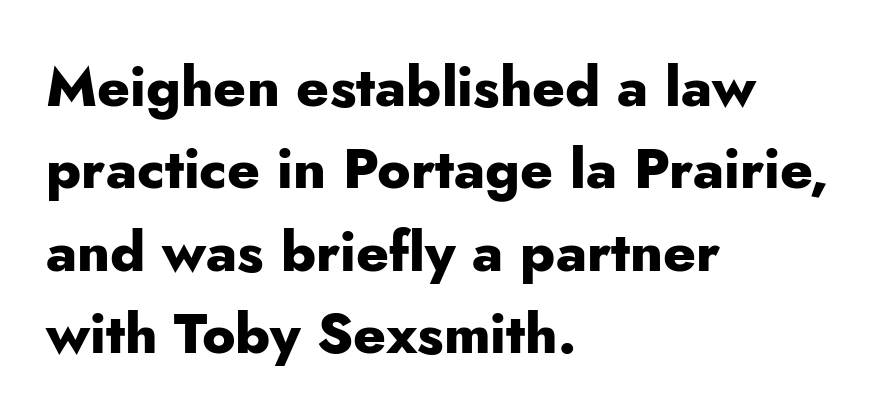
The image shows 56 px heavy sans-serif type, upright; set left-aligned, normal line spacing (1.47x), normal letter spacing, not underlined; low stroke contrast and a small x-height.
